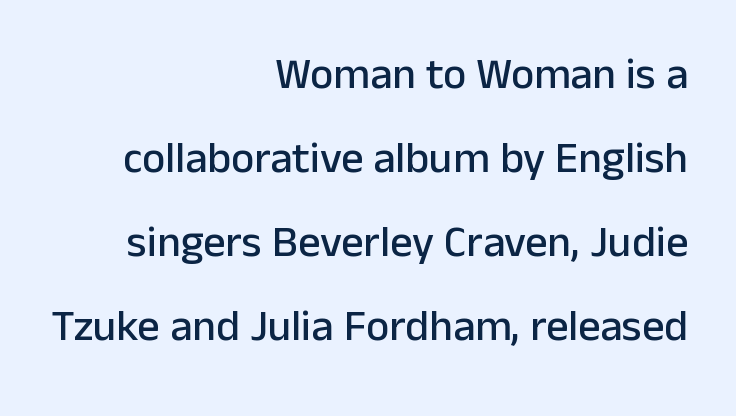
The image shows 44 px sans-serif type, upright; set right-aligned, loose line spacing (1.91x), normal letter spacing, not underlined; low stroke contrast and a medium x-height.
